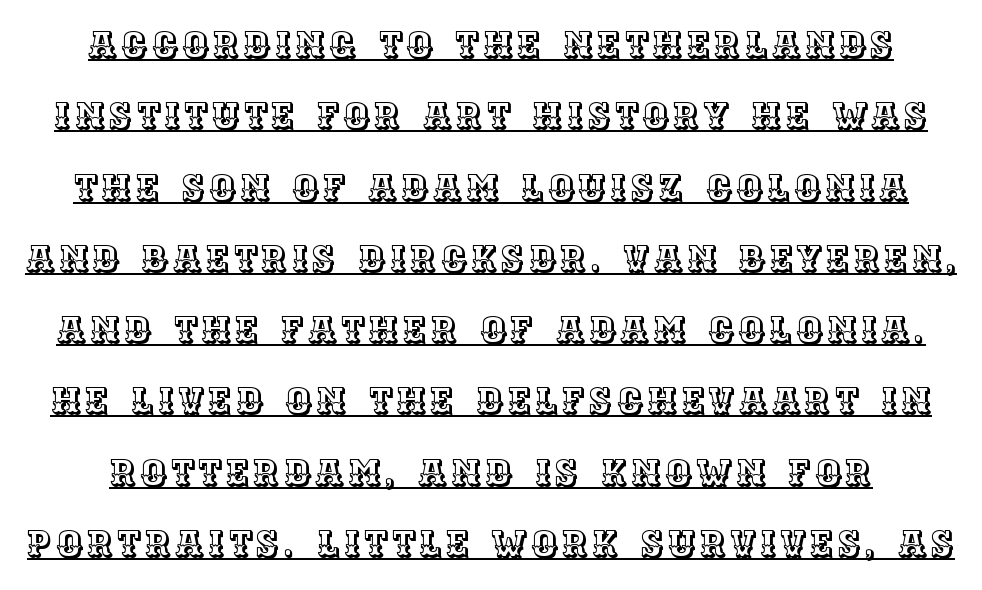
Airy leading. Think of a printed novel: that variable character pitch is what you see here. Has an underline been added? It has. The lettering stays uniformly vertical, giving the passage a roman look.
